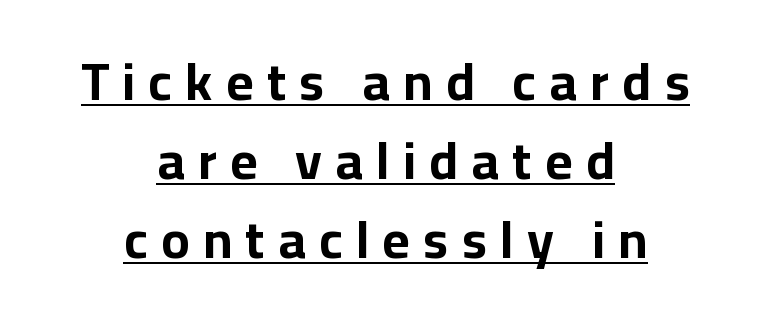
The image shows 53 px bold sans-serif type, upright; set centered, normal line spacing (1.49x), unusually wide letter spacing (+0.25 em), underlined; low stroke contrast and a medium x-height.
